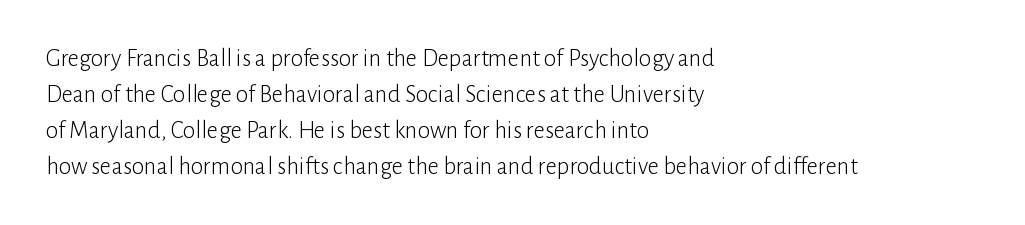
Q: Is the text bold? A: No.
Q: Is the text italic (slanted)? A: No, it is upright.
Q: Is the text underlined? A: No.
Q: How is the paragraph aligned? A: Left-aligned.
Q: Is the spacing between letters normal or unusually wide? A: Normal.
Q: Is the spacing between lines tight, normal or loose? A: Normal.
